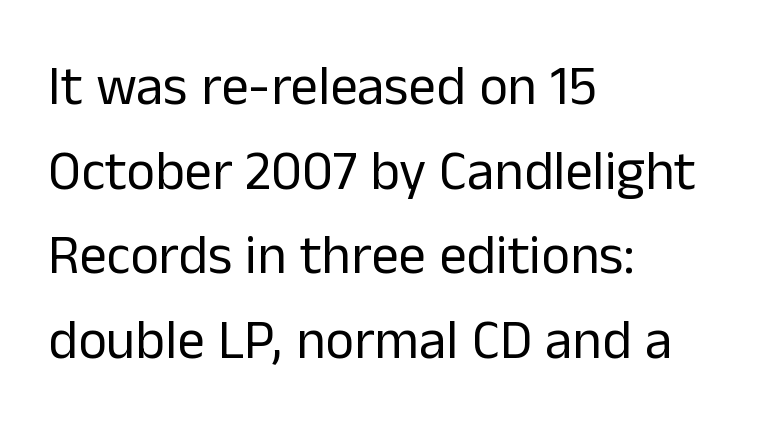
The image shows 55 px regular-weight sans-serif type, upright; set left-aligned, normal line spacing (1.54x), normal letter spacing, not underlined; low stroke contrast and a medium x-height.
